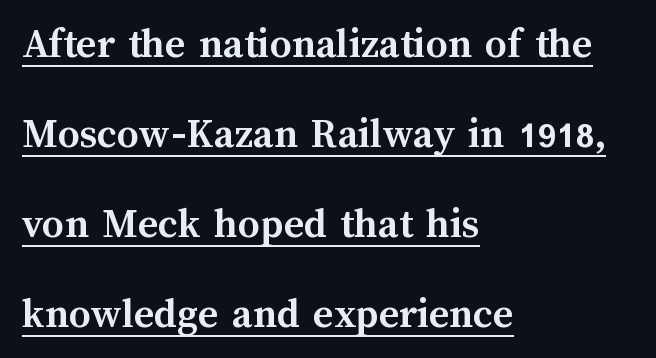
Like a heading marked for emphasis, these lines bear an underscore. The letters stand upright; this is a roman face. The rendering uses natural spacing where letterforms have individual widths. Horizontally, the lines are justified to the leading edge only. Plenty of ink on the page — the face is bold. A typesetter would call this leading open, well beyond the default.
